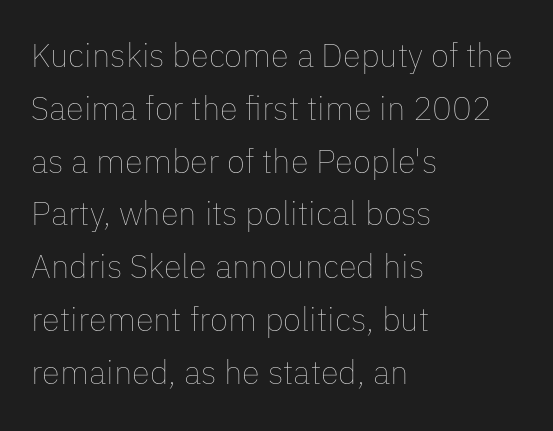
The image shows 33 px thin type, upright; set left-aligned, normal line spacing (1.6x), normal letter spacing, not underlined; low stroke contrast and a medium x-height.
